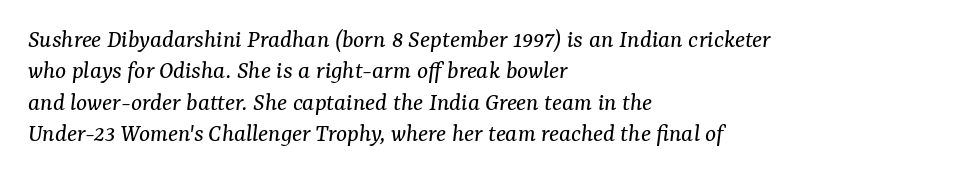
The image shows 26 px text type, italic (leaning right); set left-aligned, line spacing 1.21x, normal letter spacing, not underlined.
